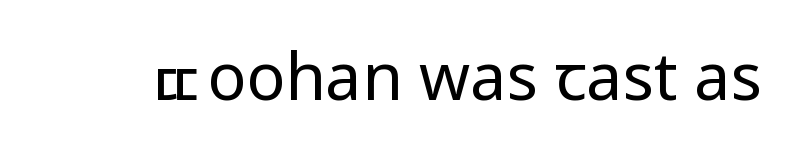
{"serif": "no", "italic": "no", "bold": "no", "weight": "regular", "width": "condensed", "stroke_contrast": "low", "underline": "no", "letter_spacing": "normal", "letter_spacing_em": 0.0, "glyph_px": 65}
